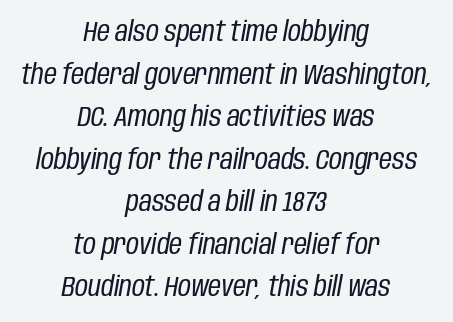
The image shows 28 px regular-weight, condensed type, italic (leaning right); set centered, normal line spacing (1.52x), normal letter spacing, not underlined; low stroke contrast and a large x-height.
